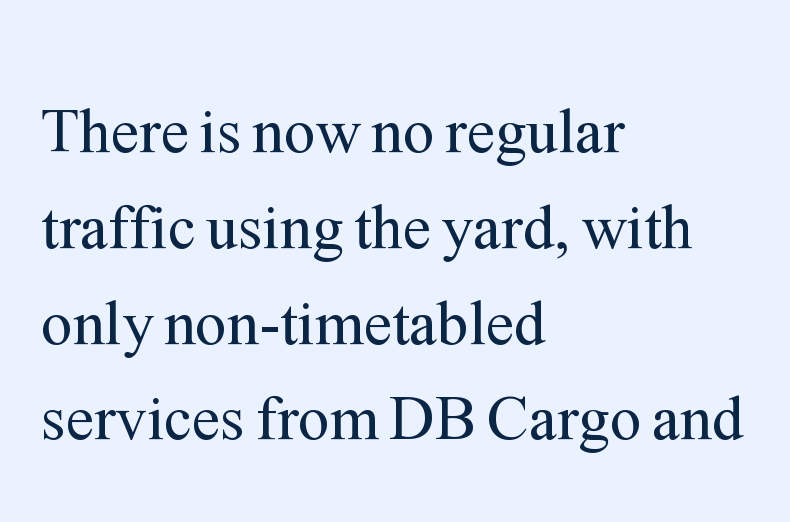
The image shows 63 px regular-weight serif type, upright; set left-aligned, normal line spacing (1.52x), normal letter spacing, not underlined; medium stroke contrast and a medium x-height.
